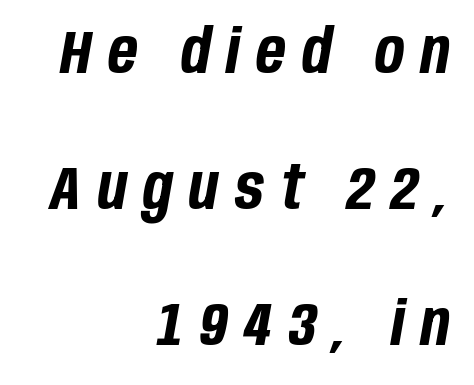
The image shows 61 px bold, condensed type, italic (leaning right); set right-aligned, loose line spacing (2.23x), unusually wide letter spacing (+0.27 em), not underlined; low stroke contrast and a large x-height.
